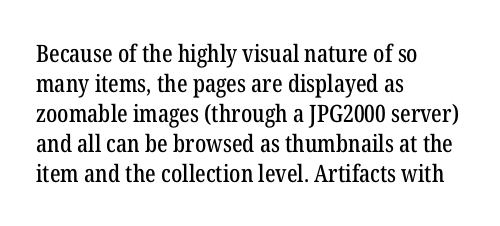
{"italic": "no", "underline": "no", "align": "left", "line_spacing": "normal", "line_spacing_ratio": 1.25, "letter_spacing": "normal", "letter_spacing_em": 0.0, "glyph_px": 24}
